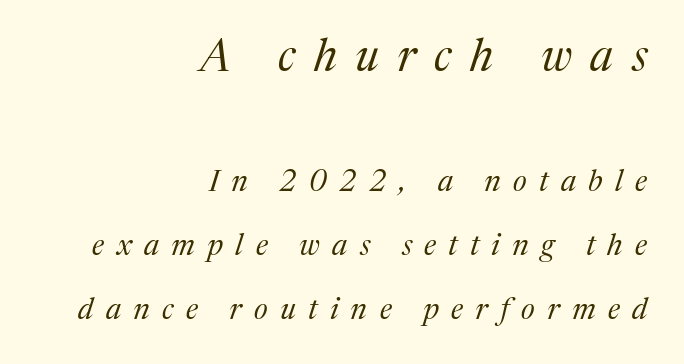
This is serif lettering, the kind often seen in printed books. Stroke thickness stays within the range of a standard reading face or lighter. Leading: increased. If you squint, the top block still reads clearly — it's the larger of the two.
